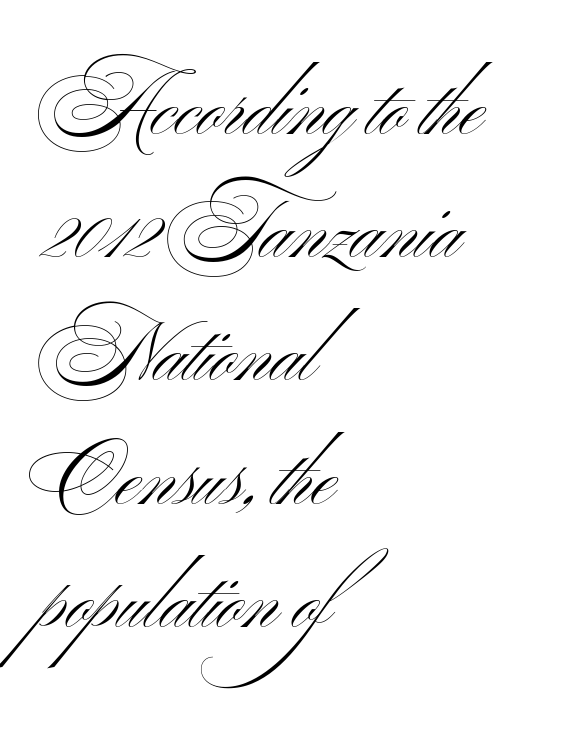
{"serif": "no", "bold": "no", "weight": "light", "width": "wide", "stroke_contrast": "medium", "x_height": "small", "monospaced": "no", "underline": "no", "align": "left", "line_spacing": "normal", "line_spacing_ratio": 1.54, "letter_spacing": "normal", "letter_spacing_em": 0.0, "glyph_px": 80}
